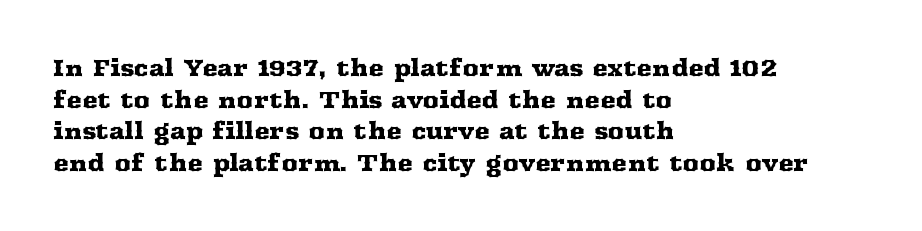
{"italic": "no", "underline": "no", "align": "left", "line_spacing": "normal", "line_spacing_ratio": 1.37, "letter_spacing": "normal", "letter_spacing_em": 0.0, "glyph_px": 23}
